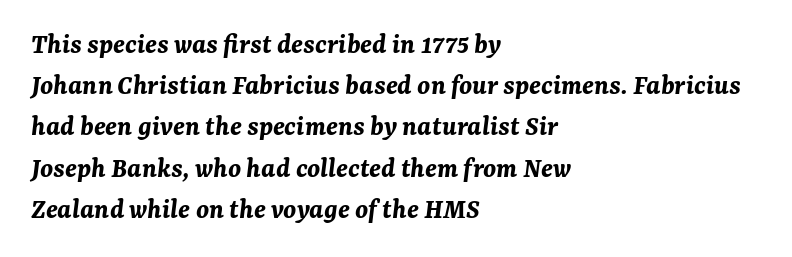
Q: Is the text bold? A: Yes.
Q: Is the text italic (slanted)? A: Yes, it leans right by about 7 degrees.
Q: Is the text underlined? A: No.
Q: How is the paragraph aligned? A: Left-aligned.
Q: Is the spacing between letters normal or unusually wide? A: Normal.
Q: Is the spacing between lines tight, normal or loose? A: Normal.
Q: Width (condensed, normal, or wide)? A: Normal.
Q: Stroke contrast? A: Medium.
Q: x-height? A: Medium.
Q: Monospaced? A: No.
